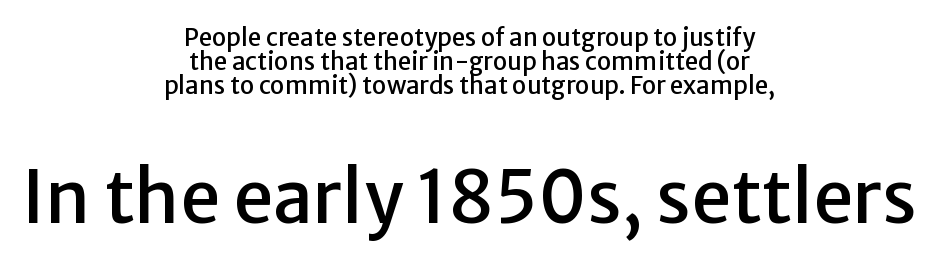
The image shows 72 px sans-serif type, upright; set centered, tight line spacing (1.01x), normal letter spacing, not underlined; the second (bottom) block is 3.0x larger; low stroke contrast and a medium x-height.
